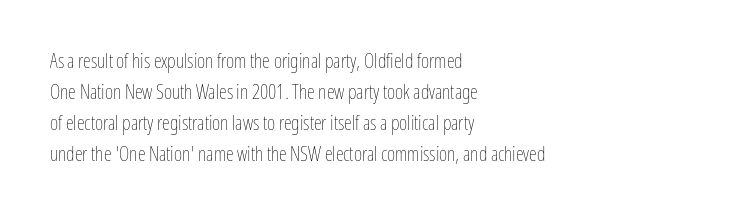
The face looks like a standard text weight, possibly lighter. The type is set solid horizontally, with unmodified tracking. The lettering stays uniformly vertical, giving the passage a roman look. Leading: standard. Casual observation: everything's shoved over to the left.
